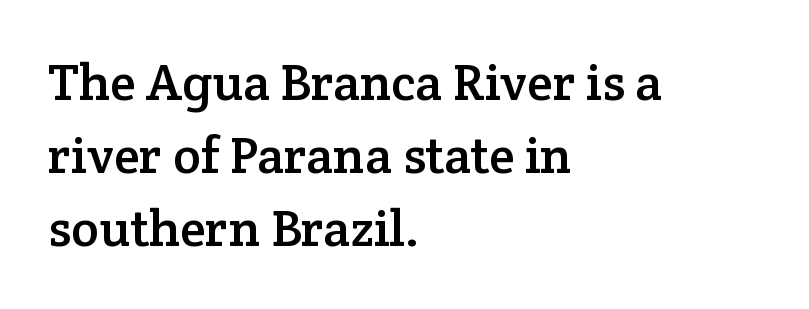
Q: Is the text italic (slanted)? A: No, it is upright.
Q: Is the typeface a serif or a sans-serif typeface? A: Serif.
Q: Is the text underlined? A: No.
Q: How is the paragraph aligned? A: Left-aligned.
Q: Is the spacing between letters normal or unusually wide? A: Normal.
Q: Is the spacing between lines tight, normal or loose? A: Normal.
Q: Width (condensed, normal, or wide)? A: Normal.
Q: Stroke contrast? A: Low.
Q: x-height? A: Medium.
Q: Monospaced? A: No.
